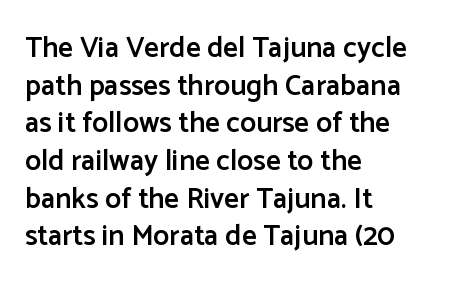
Q: Is the text bold? A: Semi-bold.
Q: Is the text italic (slanted)? A: No, it is upright.
Q: Is the typeface a serif or a sans-serif typeface? A: Sans-serif.
Q: Is the text underlined? A: No.
Q: How is the paragraph aligned? A: Left-aligned.
Q: Is the spacing between letters normal or unusually wide? A: Normal.
Q: Is the spacing between lines tight, normal or loose? A: Normal.
Q: Width (condensed, normal, or wide)? A: Normal.
Q: Stroke contrast? A: Low.
Q: x-height? A: Medium.
Q: Monospaced? A: No.
